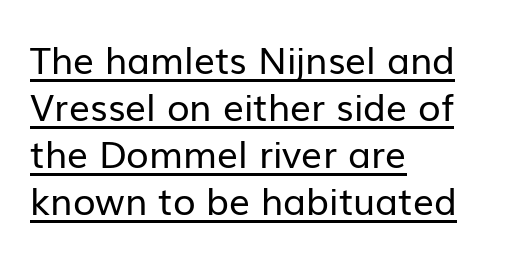
{"serif": "no", "italic": "no", "bold": "no", "weight": "regular", "width": "normal", "stroke_contrast": "low", "x_height": "medium", "monospaced": "no", "underline": "yes", "align": "left", "line_spacing": "normal", "line_spacing_ratio": 1.27, "letter_spacing": "normal", "letter_spacing_em": 0.0, "glyph_px": 37}
